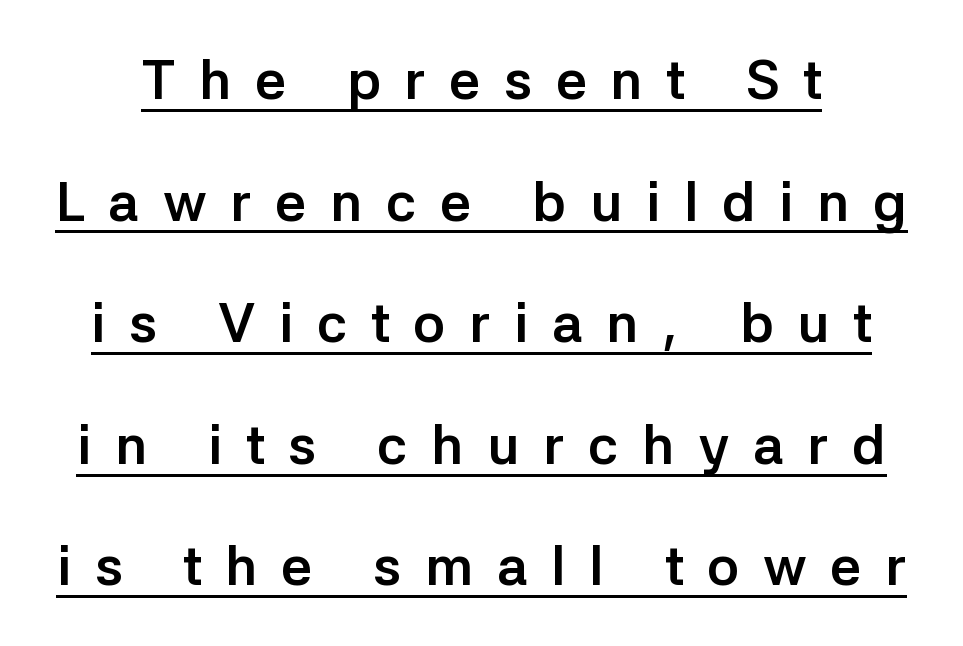
The image shows 55 px semibold sans-serif type, upright; set loose line spacing (2.21x), unusually wide letter spacing (+0.43 em), underlined; low stroke contrast and a medium x-height.
